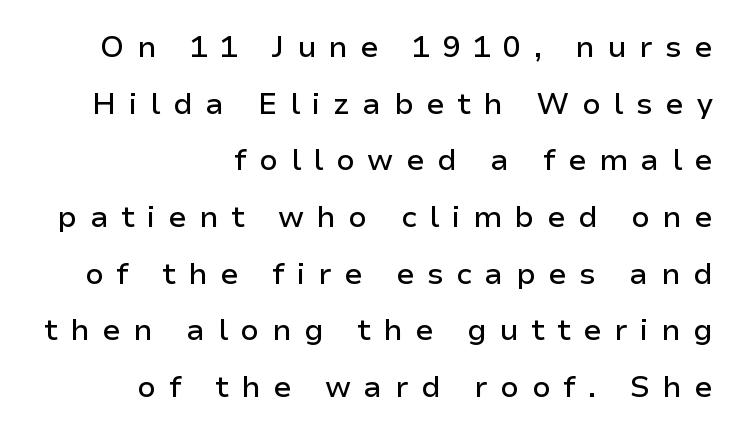
These lines are composed in type without serifs. Character widths vary here, with narrow letters taking less room than wide ones. The rag falls on the left side of this text block. The type sits square on the baseline with zero lean.
